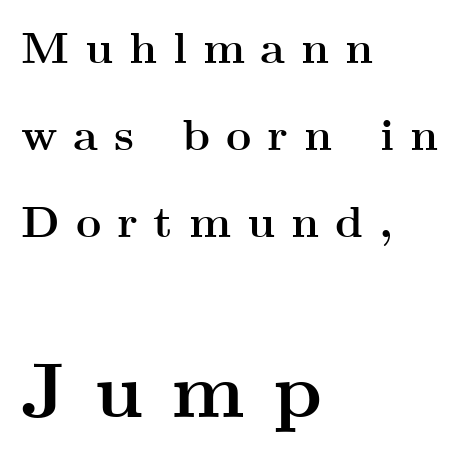
Q: Is the text bold? A: Yes.
Q: Is the text italic (slanted)? A: No, it is upright.
Q: Is the typeface a serif or a sans-serif typeface? A: Serif.
Q: Is the text underlined? A: No.
Q: How is the paragraph aligned? A: Left-aligned.
Q: Is the spacing between letters normal or unusually wide? A: Unusually wide.
Q: Is the spacing between lines tight, normal or loose? A: Loose.
Q: Which block of text is set in a larger size, the first (top) or the second (bottom)? A: The second (bottom) one.
Q: Width (condensed, normal, or wide)? A: Wide.
Q: Stroke contrast? A: Medium.
Q: x-height? A: Small.
Q: Monospaced? A: No.
